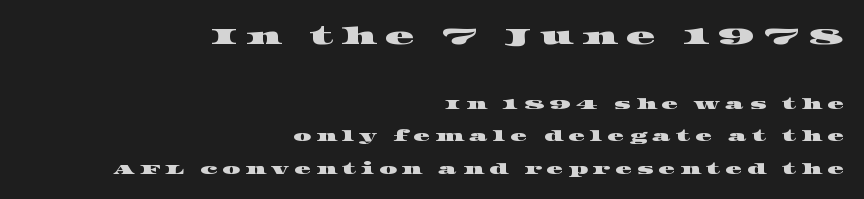
{"underline": "no", "align": "right", "line_spacing": "loose", "line_spacing_ratio": 2.32, "letter_spacing": "wide", "letter_spacing_em": 0.35, "larger_block": "first", "size_ratio": 1.71, "glyph_px": 24}
